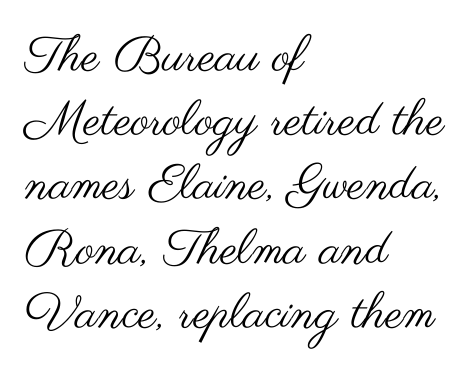
Q: Is the text bold? A: No.
Q: Is the text italic (slanted)? A: Yes.
Q: Is the typeface a serif or a sans-serif typeface? A: Sans-serif.
Q: Is the text underlined? A: No.
Q: How is the paragraph aligned? A: Left-aligned.
Q: Is the spacing between letters normal or unusually wide? A: Normal.
Q: Is the spacing between lines tight, normal or loose? A: Normal.
Q: Width (condensed, normal, or wide)? A: Wide.
Q: Stroke contrast? A: Medium.
Q: x-height? A: Small.
Q: Monospaced? A: No.
